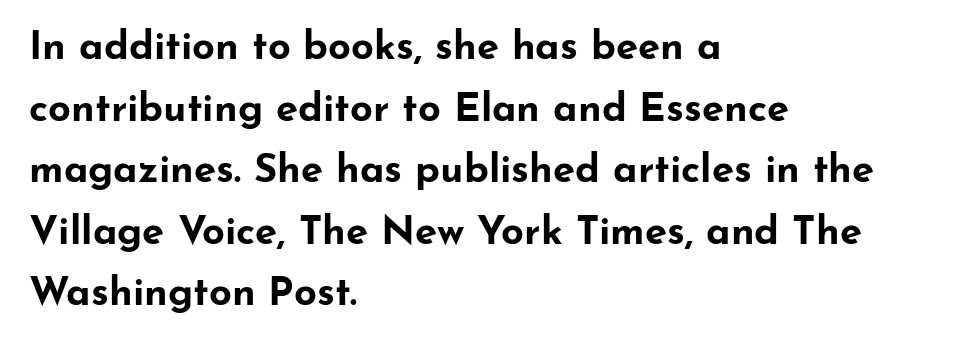
The image shows 40 px bold, wide sans-serif type, upright; set left-aligned, normal line spacing (1.54x), normal letter spacing, not underlined; low stroke contrast and a small x-height.
